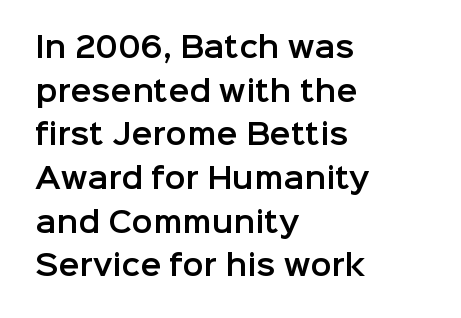
{"serif": "no", "italic": "no", "width": "normal", "stroke_contrast": "low", "x_height": "medium", "monospaced": "no", "underline": "no", "align": "left", "line_spacing": "normal", "line_spacing_ratio": 1.56, "letter_spacing": "normal", "letter_spacing_em": 0.0, "glyph_px": 28}
